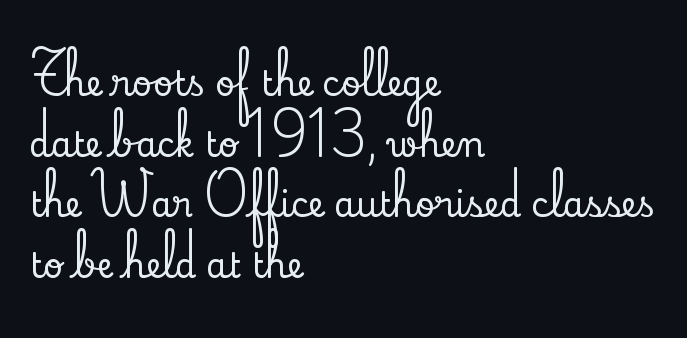
Q: Is the text italic (slanted)? A: No, it is upright.
Q: Is the typeface a serif or a sans-serif typeface? A: Serif.
Q: Is the text underlined? A: No.
Q: How is the paragraph aligned? A: Left-aligned.
Q: Is the spacing between letters normal or unusually wide? A: Normal.
Q: Width (condensed, normal, or wide)? A: Normal.
Q: Stroke contrast? A: Low.
Q: x-height? A: Small.
Q: Monospaced? A: No.
